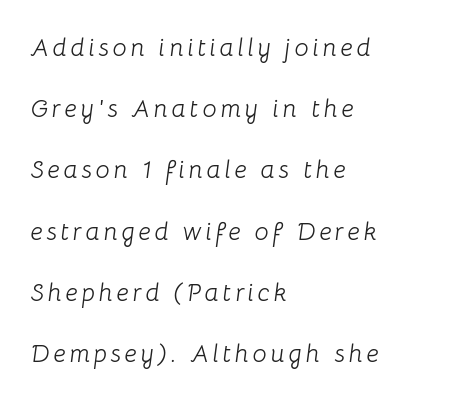
Q: Is the text bold? A: No.
Q: Is the text italic (slanted)? A: Yes, it leans right by about 8 degrees.
Q: Is the text underlined? A: No.
Q: How is the paragraph aligned? A: Left-aligned.
Q: Is the spacing between lines tight, normal or loose? A: Loose.
